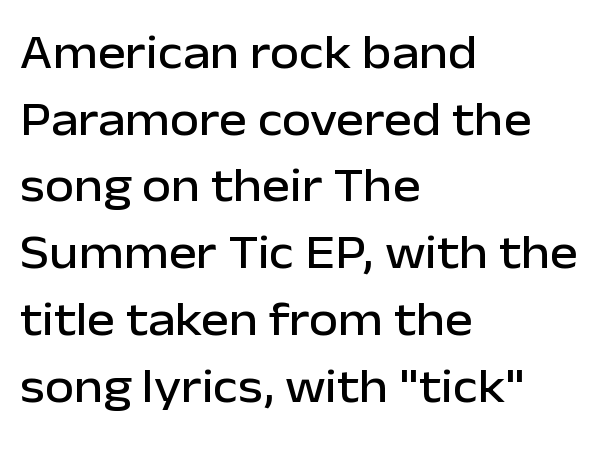
Honestly, the row spacing looks completely unremarkable. Nope, no serifs anywhere on these letters. The letters sit at their default tracking, neither squeezed nor spread. Looks like regular typesetting: each glyph gets only the width it needs. Nobody drew a line under any word here. Is there any slant? The stems are plumb.
